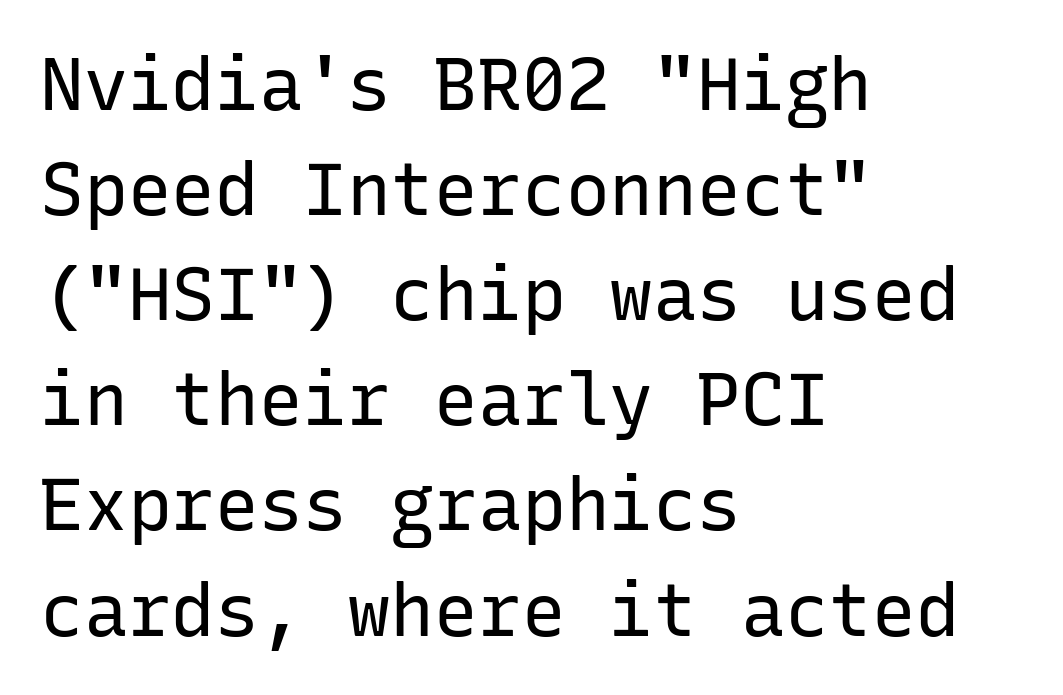
{"serif": "no", "italic": "no", "bold": "no", "weight": "regular", "width": "normal", "stroke_contrast": "low", "x_height": "medium", "monospaced": "yes", "underline": "no", "align": "left", "line_spacing": "normal", "line_spacing_ratio": 1.44, "letter_spacing": "normal", "letter_spacing_em": 0.0, "glyph_px": 73}
